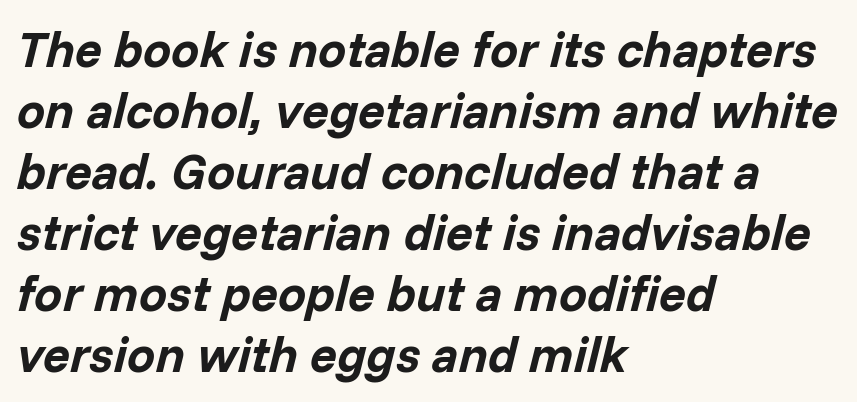
Q: Is the text bold? A: Yes.
Q: Is the text italic (slanted)? A: Yes, it leans right by about 14 degrees.
Q: Is the text underlined? A: No.
Q: How is the paragraph aligned? A: Left-aligned.
Q: Is the spacing between letters normal or unusually wide? A: Normal.
Q: Width (condensed, normal, or wide)? A: Normal.
Q: Stroke contrast? A: Low.
Q: x-height? A: Medium.
Q: Monospaced? A: No.
